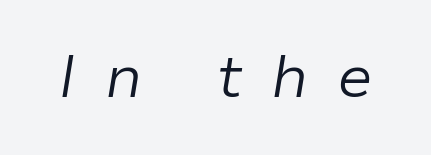
{"italic": "yes", "lean": "right", "slant_degrees": 9, "bold": "no", "weight": "light", "width": "normal", "stroke_contrast": "low", "x_height": "medium", "monospaced": "no", "underline": "no", "letter_spacing": "wide", "letter_spacing_em": 0.48, "glyph_px": 60}
